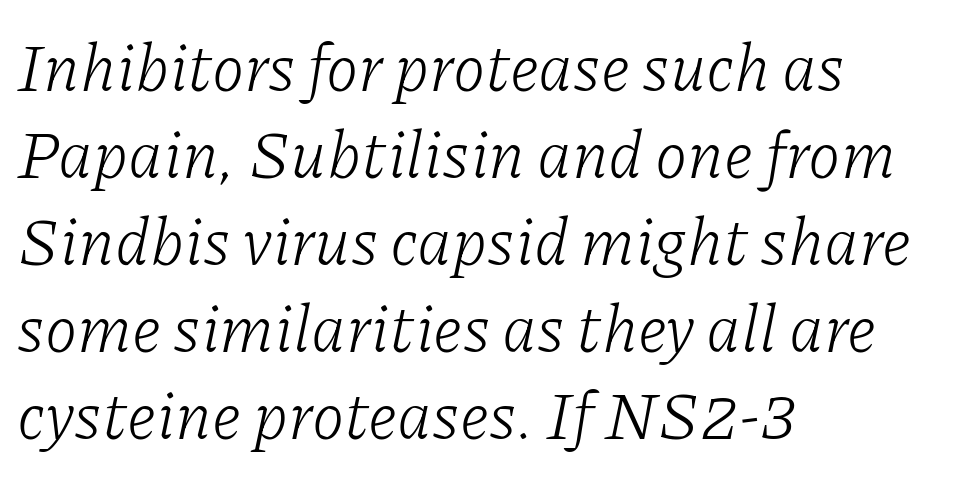
Horizontal alignment here is leftward, the default for most running prose. A normal amount of white space separates one row of letters from the next. Plain, unruled lines of type. Counters stay open thanks to moderate or lighter strokes. Character widths vary here, with narrow letters taking less room than wide ones.
